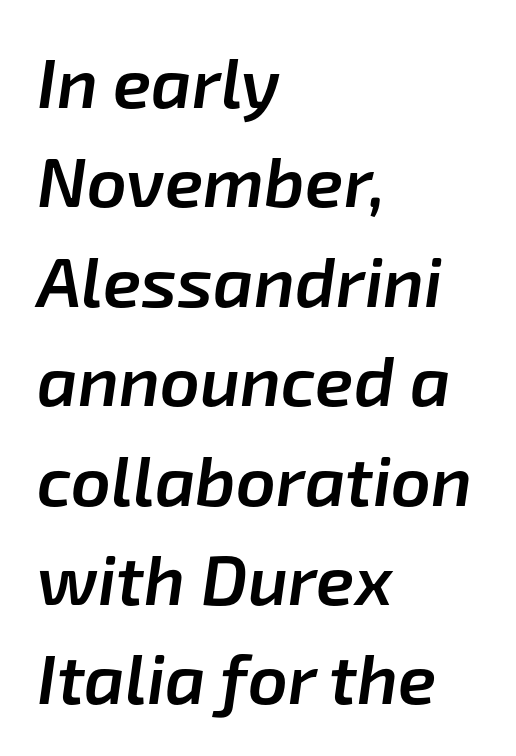
Q: Is the text bold? A: Semi-bold.
Q: Is the text italic (slanted)? A: Yes, it leans right by about 8 degrees.
Q: Is the text underlined? A: No.
Q: How is the paragraph aligned? A: Left-aligned.
Q: Is the spacing between letters normal or unusually wide? A: Normal.
Q: Is the spacing between lines tight, normal or loose? A: Normal.
Q: Width (condensed, normal, or wide)? A: Normal.
Q: Stroke contrast? A: Low.
Q: x-height? A: Medium.
Q: Monospaced? A: No.
